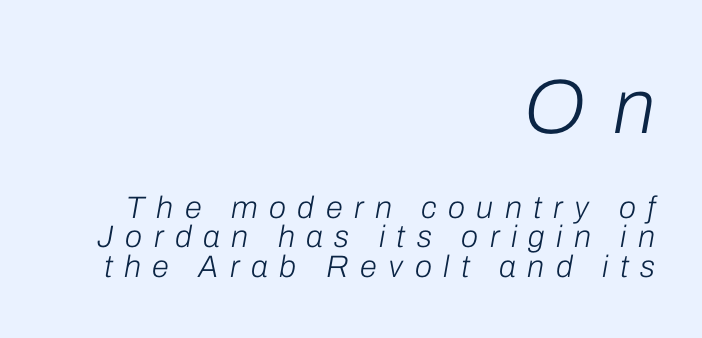
A flush-right, rag-left setting is used for this passage. Is this a heavy cut? Hardly; it is regular or lighter. Is this a fixed-width face? No — the glyphs have proportional, varying widths. The initial chunk of copy outweighs the following chunk in type size. The leading is snug, giving the passage a crowded texture.
